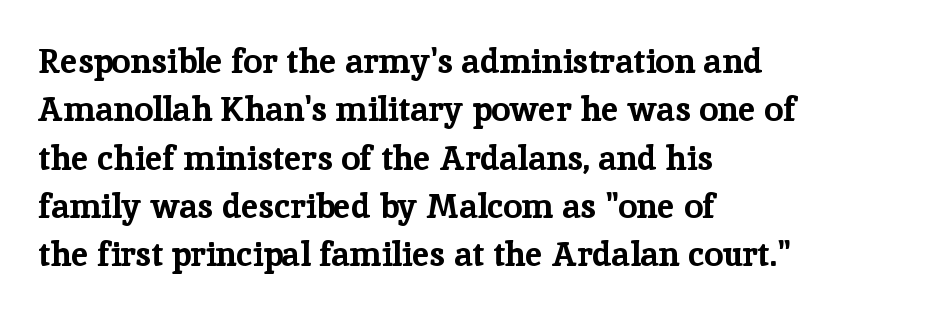
Q: Is the text bold? A: Yes.
Q: Is the text italic (slanted)? A: No, it is upright.
Q: Is the typeface a serif or a sans-serif typeface? A: Serif.
Q: Is the text underlined? A: No.
Q: How is the paragraph aligned? A: Left-aligned.
Q: Is the spacing between letters normal or unusually wide? A: Normal.
Q: Is the spacing between lines tight, normal or loose? A: Normal.
Q: Width (condensed, normal, or wide)? A: Normal.
Q: Stroke contrast? A: Low.
Q: x-height? A: Medium.
Q: Monospaced? A: No.
